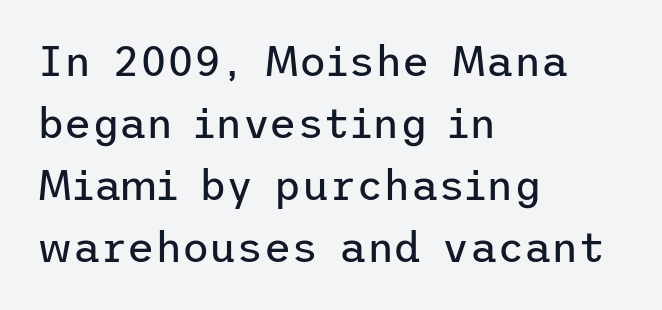
Q: Is the text bold? A: No.
Q: Is the text italic (slanted)? A: No, it is upright.
Q: Is the typeface a serif or a sans-serif typeface? A: Sans-serif.
Q: Is the text underlined? A: No.
Q: How is the paragraph aligned? A: Left-aligned.
Q: Is the spacing between letters normal or unusually wide? A: Normal.
Q: Is the spacing between lines tight, normal or loose? A: Normal.
Q: Width (condensed, normal, or wide)? A: Normal.
Q: Stroke contrast? A: Low.
Q: x-height? A: Medium.
